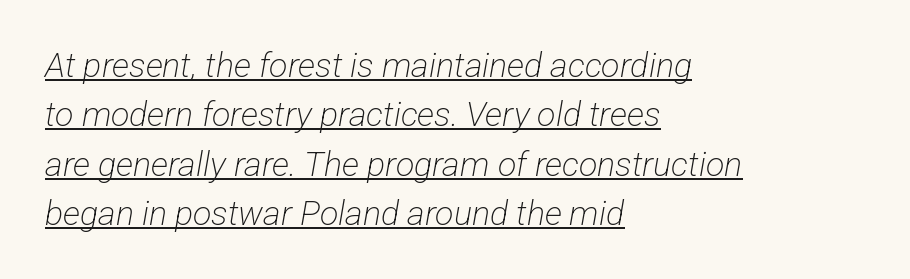
Q: Is the text bold? A: No.
Q: Is the typeface a serif or a sans-serif typeface? A: Sans-serif.
Q: Is the text underlined? A: Yes.
Q: How is the paragraph aligned? A: Left-aligned.
Q: Is the spacing between letters normal or unusually wide? A: Normal.
Q: Is the spacing between lines tight, normal or loose? A: Normal.
Q: Width (condensed, normal, or wide)? A: Condensed.
Q: Stroke contrast? A: Low.
Q: x-height? A: Medium.
Q: Monospaced? A: No.
